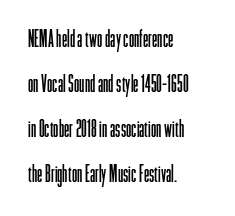
Q: Is the text bold? A: No.
Q: Is the text italic (slanted)? A: No, it is upright.
Q: Is the text underlined? A: No.
Q: How is the paragraph aligned? A: Left-aligned.
Q: Is the spacing between letters normal or unusually wide? A: Normal.
